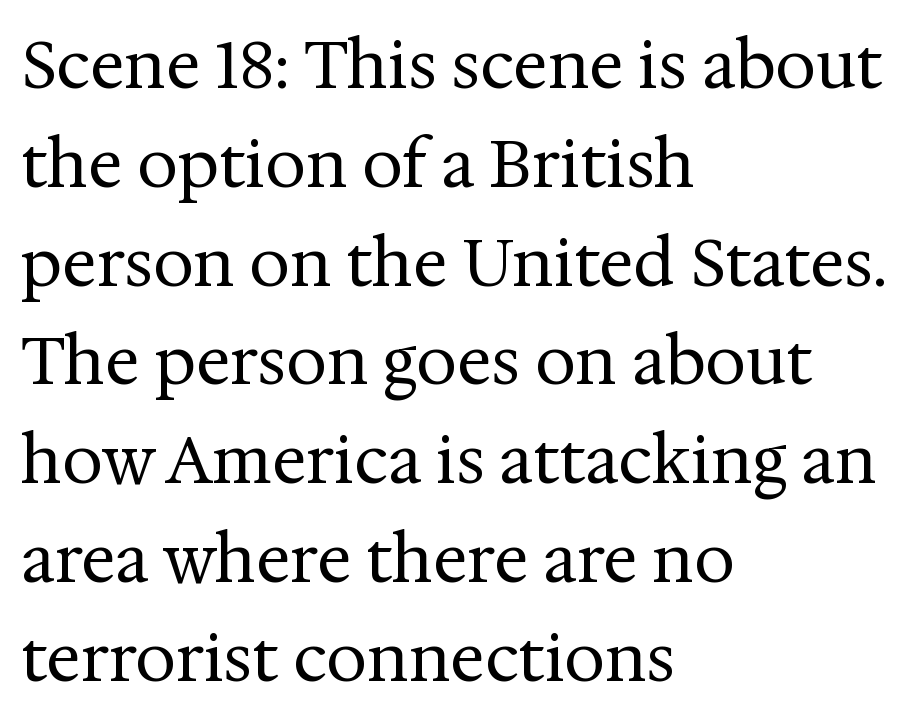
{"serif": "yes", "italic": "no", "bold": "no", "weight": "regular", "width": "normal", "stroke_contrast": "medium", "x_height": "medium", "monospaced": "no", "underline": "no", "align": "left", "line_spacing": "normal", "line_spacing_ratio": 1.52, "letter_spacing": "normal", "letter_spacing_em": 0.0, "glyph_px": 65}
